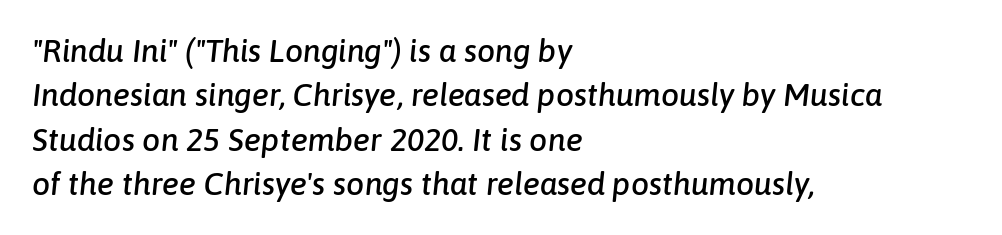
{"italic": "yes", "lean": "right", "slant_degrees": 6, "width": "normal", "stroke_contrast": "low", "x_height": "medium", "monospaced": "no", "underline": "no", "align": "left", "line_spacing": "normal", "line_spacing_ratio": 1.39, "letter_spacing": "normal", "letter_spacing_em": 0.0, "glyph_px": 32}
